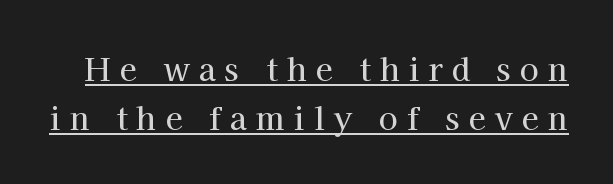
{"serif": "yes", "italic": "no", "width": "normal", "stroke_contrast": "high", "x_height": "medium", "monospaced": "no", "underline": "yes", "line_spacing": "normal", "line_spacing_ratio": 1.58, "letter_spacing": "wide", "letter_spacing_em": 0.3, "glyph_px": 31}
